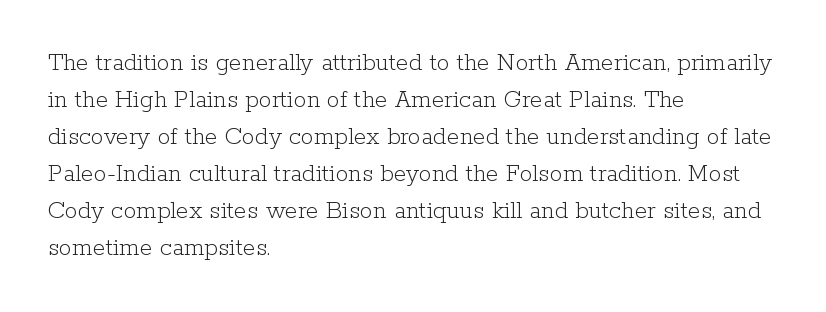
Rule under the text: the space is simply empty. The tracking reads as untouched default to a designer's eye. Compared with a typical body face, this is equally light or lighter still. A student would call this left alignment; a typographer would say flush left, rag right. The rows are spaced the way most documents space them.
